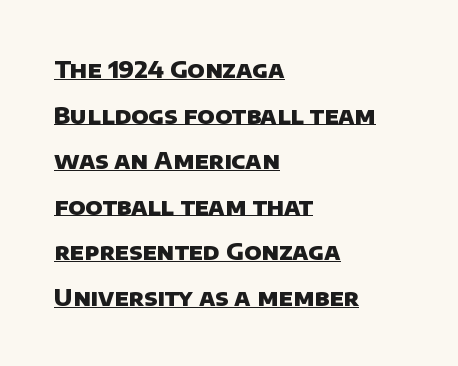
The image shows 23 px bold type; set left-aligned, loose line spacing (1.98x), normal letter spacing, underlined.
